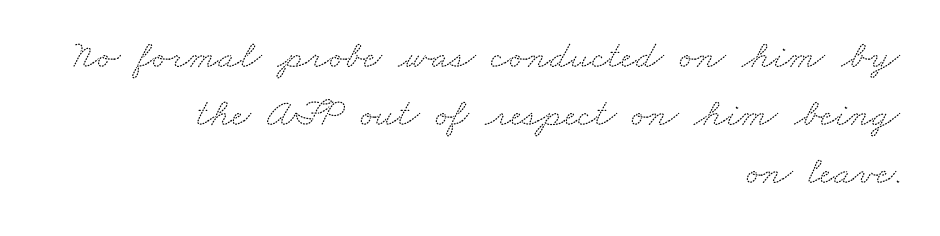
Vertical spacing — default. These lines are set flush right with a ragged left edge. Character widths vary here, with narrow letters taking less room than wide ones. The letters sit at their default tracking, neither squeezed nor spread. The font family rendered here belongs to the serif group.
